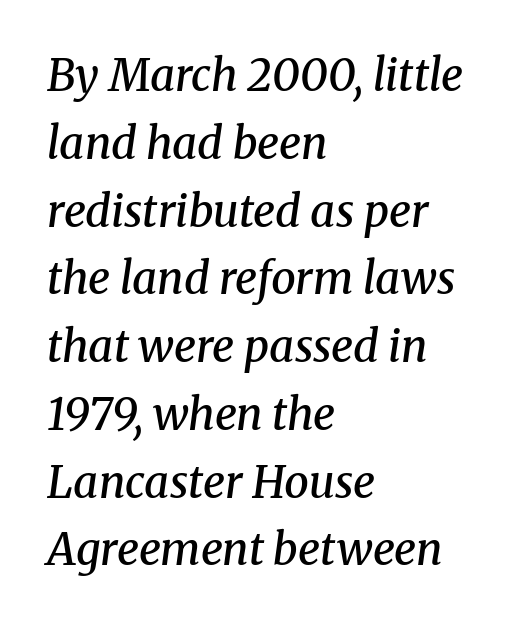
The image shows 44 px semibold serif type, italic (leaning right); set left-aligned, normal line spacing (1.54x), normal letter spacing, not underlined; medium stroke contrast and a medium x-height.
